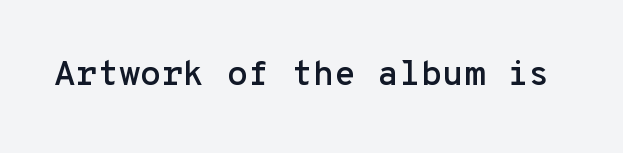
The glyphs are unaccompanied by any horizontal stroke below them. The passage shown has conventional tracking throughout. Ordinary non-slanted type is in use. The passage shown is typed in a monospace face where columns stay perfectly aligned.
